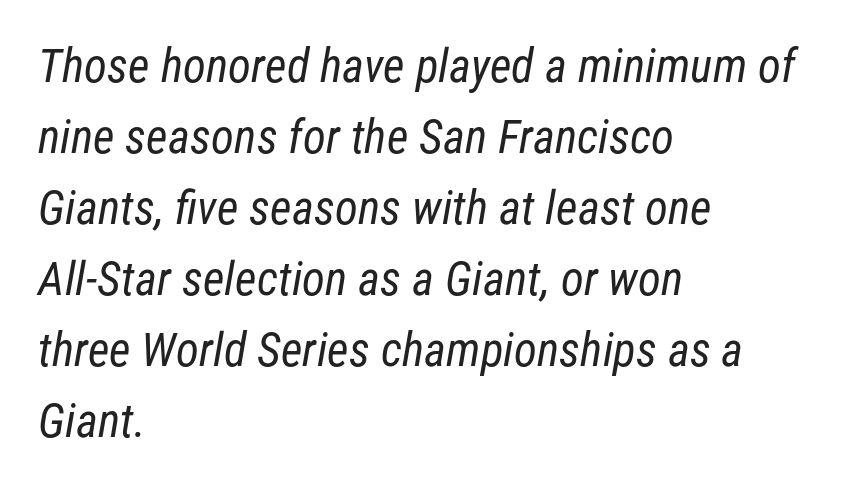
The image shows 47 px regular-weight, condensed sans-serif type; set left-aligned, normal line spacing (1.51x), normal letter spacing, not underlined; low stroke contrast and a medium x-height.
